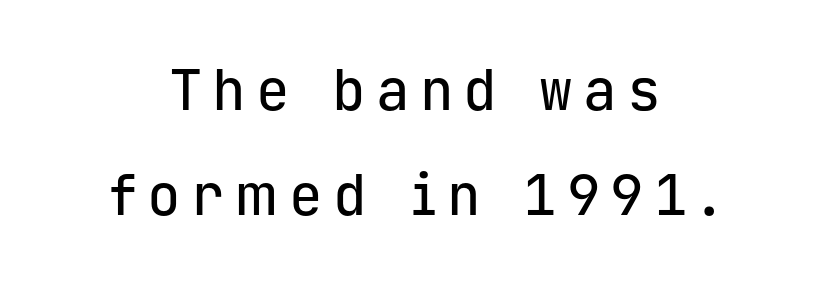
{"serif": "no", "italic": "no", "width": "normal", "stroke_contrast": "low", "x_height": "medium", "monospaced": "yes", "underline": "no", "align": "center", "line_spacing_ratio": 1.88, "glyph_px": 56}
